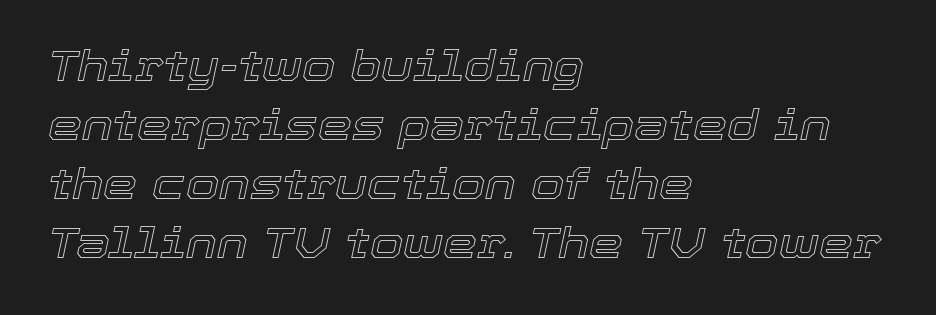
The line texture is even and compact thanks to regular tracking. The typography opts for an oblique posture over an upright one. The rendering uses natural spacing where letterforms have individual widths. Evenly set lines give the paragraph a standard silhouette. The foot of each line stays bare and open. A classic flush-left, rag-right setting is used for this passage.
